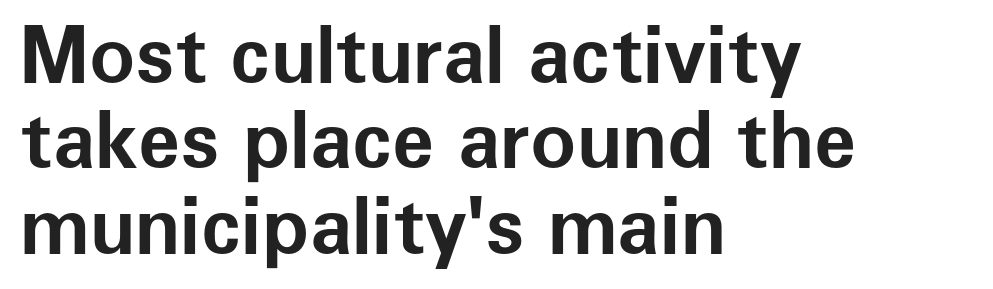
{"serif": "no", "italic": "no", "bold": "yes", "weight": "bold", "width": "normal", "stroke_contrast": "low", "x_height": "medium", "monospaced": "no", "underline": "no", "align": "left", "line_spacing": "tight", "line_spacing_ratio": 1.11, "letter_spacing": "normal", "letter_spacing_em": 0.0, "glyph_px": 77}
